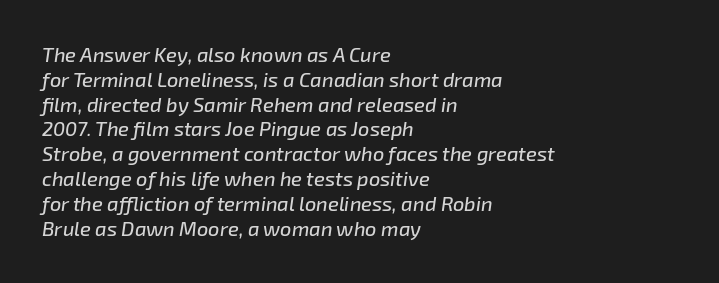
{"italic": "yes", "lean": "right", "slant_degrees": 8, "underline": "no", "align": "left", "line_spacing_ratio": 1.24, "letter_spacing": "normal", "letter_spacing_em": 0.0, "glyph_px": 20}
